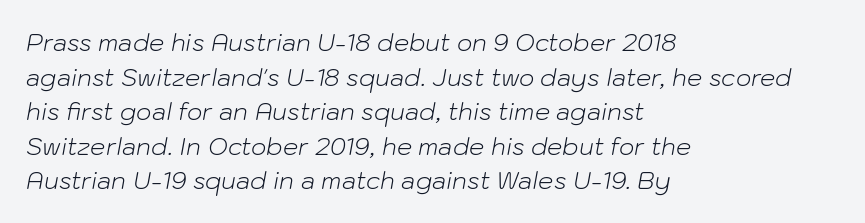
Q: Is the text bold? A: No.
Q: Is the text italic (slanted)? A: Yes, it leans right by about 10 degrees.
Q: Is the text underlined? A: No.
Q: How is the paragraph aligned? A: Left-aligned.
Q: Is the spacing between letters normal or unusually wide? A: Normal.
Q: Is the spacing between lines tight, normal or loose? A: Normal.
